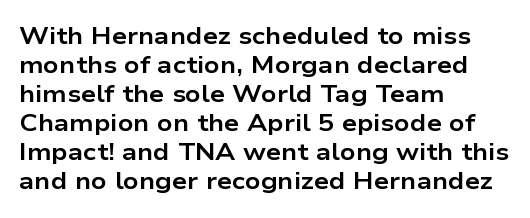
Bold? Absolutely — the strokes are thick and heavy. These lines are set flush left with a ragged right edge. Each row of text sits above clean, open space. There is no visible air inserted between adjacent glyphs. The type sits square on the baseline with zero lean.
